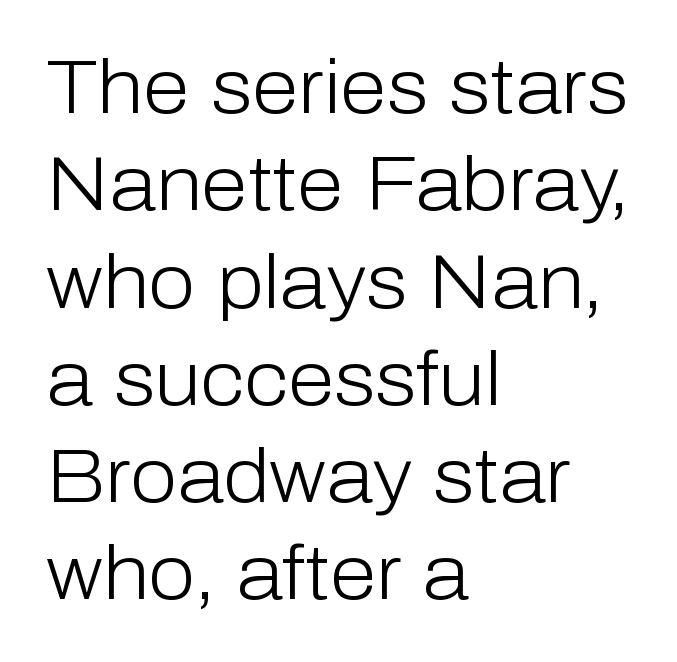
Q: Is the text bold? A: No.
Q: Is the text italic (slanted)? A: No, it is upright.
Q: Is the typeface a serif or a sans-serif typeface? A: Sans-serif.
Q: Is the text underlined? A: No.
Q: How is the paragraph aligned? A: Left-aligned.
Q: Is the spacing between letters normal or unusually wide? A: Normal.
Q: Is the spacing between lines tight, normal or loose? A: Normal.
Q: Width (condensed, normal, or wide)? A: Normal.
Q: Stroke contrast? A: Low.
Q: x-height? A: Medium.
Q: Monospaced? A: No.
